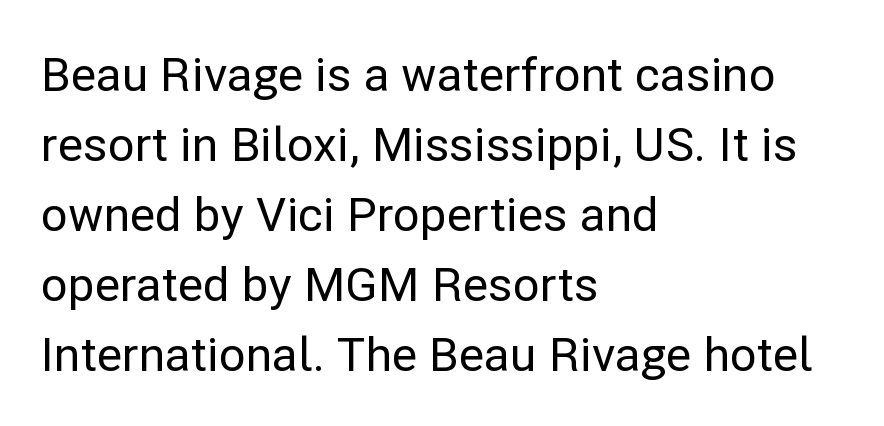
{"serif": "no", "italic": "no", "width": "normal", "stroke_contrast": "low", "x_height": "medium", "monospaced": "no", "underline": "no", "align": "left", "line_spacing": "normal", "line_spacing_ratio": 1.49, "letter_spacing": "normal", "letter_spacing_em": 0.0, "glyph_px": 47}
